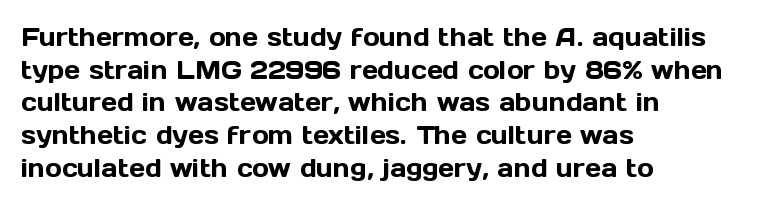
The tracking reads as untouched default to a designer's eye. Has an underline been added? It has not. Where is the straight margin? On the left. A typesetter would call this leading conventional body-copy spacing.
